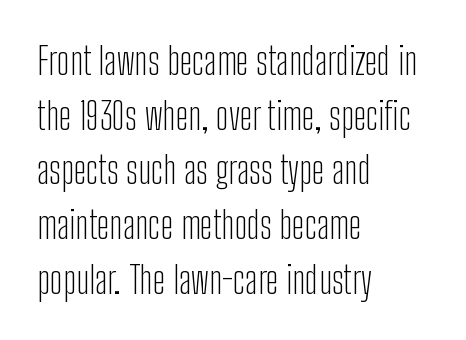
Q: Is the text bold? A: No.
Q: Is the text italic (slanted)? A: No, it is upright.
Q: Is the typeface a serif or a sans-serif typeface? A: Sans-serif.
Q: Is the text underlined? A: No.
Q: How is the paragraph aligned? A: Left-aligned.
Q: Is the spacing between letters normal or unusually wide? A: Normal.
Q: Is the spacing between lines tight, normal or loose? A: Normal.
Q: Width (condensed, normal, or wide)? A: Condensed.
Q: Stroke contrast? A: Low.
Q: x-height? A: Medium.
Q: Monospaced? A: No.
